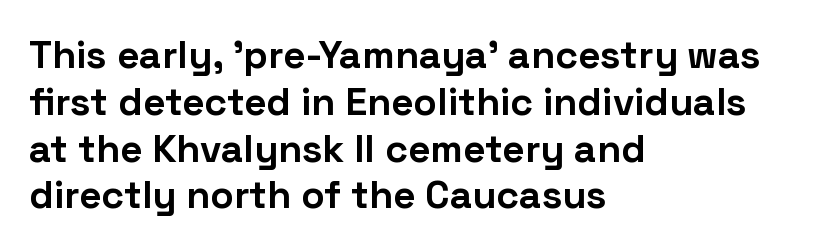
{"serif": "no", "italic": "no", "bold": "yes", "weight": "bold", "width": "normal", "stroke_contrast": "low", "x_height": "medium", "monospaced": "no", "underline": "no", "align": "left", "line_spacing_ratio": 1.2, "letter_spacing": "normal", "letter_spacing_em": 0.0, "glyph_px": 39}
